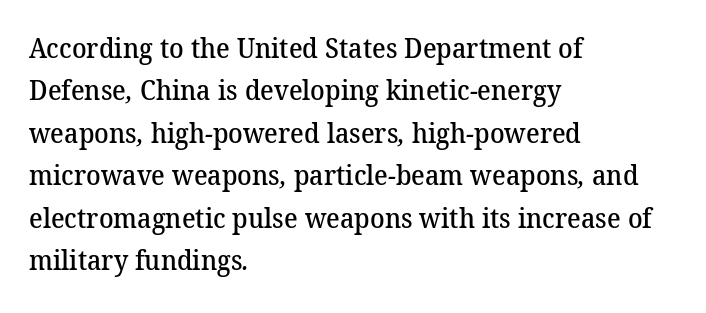
Rule under the text: the space is simply empty. Typesetter's note: demi weight, one step under bold. Tracking value appears to be zero — textbook default spacing. Visually the block forms a straight wall on the left and a jagged coastline on the right. The block of text has a typical density, with ordinary space between rows.
